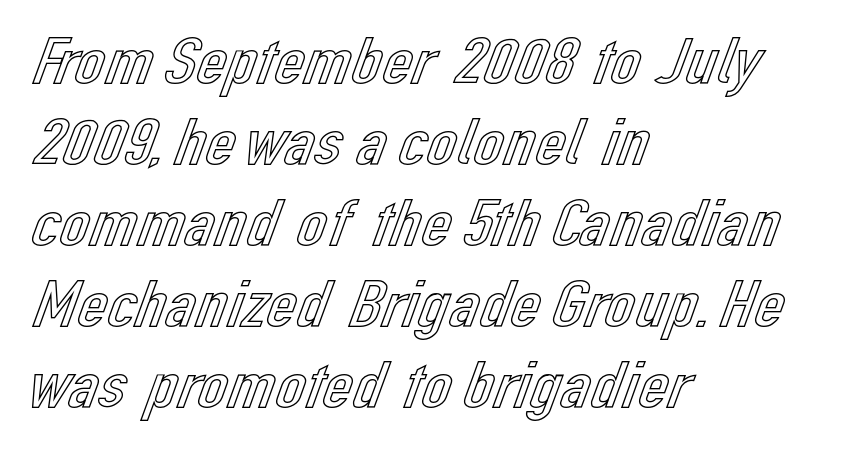
The image shows 67 px text type; set left-aligned, line spacing 1.21x, normal letter spacing, not underlined; a medium x-height.
